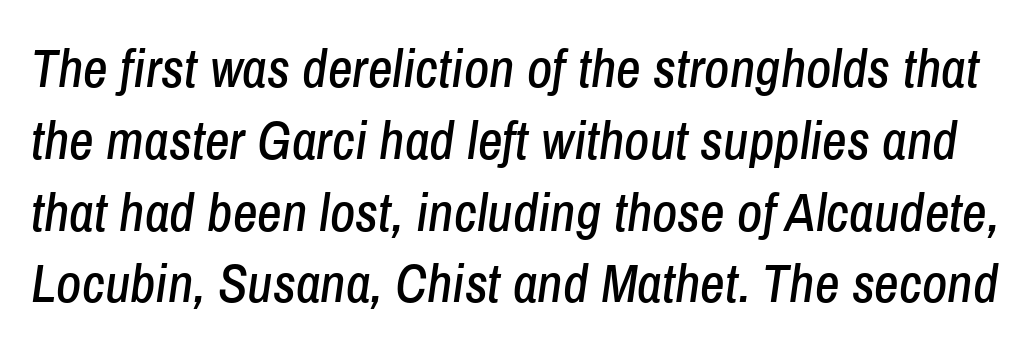
Q: Is the text italic (slanted)? A: Yes, it leans right by about 8 degrees.
Q: Is the text underlined? A: No.
Q: Is the spacing between letters normal or unusually wide? A: Normal.
Q: Is the spacing between lines tight, normal or loose? A: Normal.
Q: Width (condensed, normal, or wide)? A: Condensed.
Q: Stroke contrast? A: Low.
Q: x-height? A: Medium.
Q: Monospaced? A: No.
